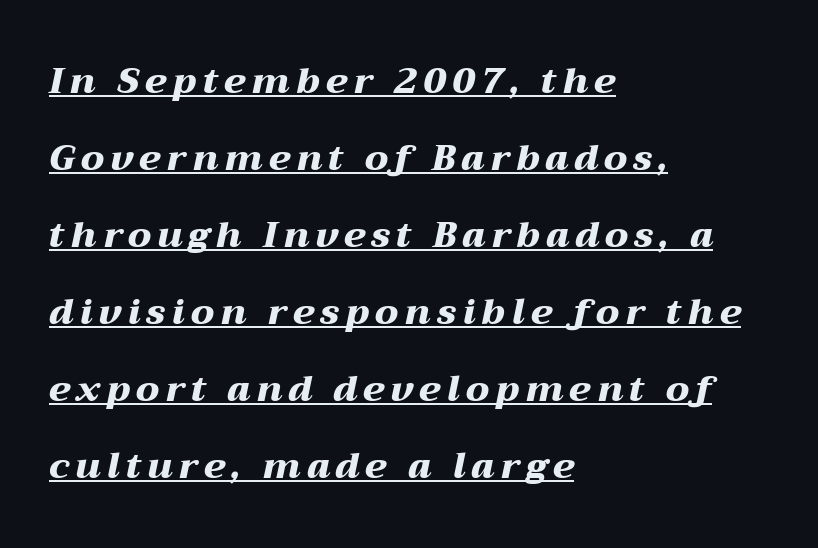
{"italic": "yes", "lean": "right", "slant_degrees": 12, "bold": "yes", "weight": "heavy", "width": "wide", "stroke_contrast": "medium", "x_height": "medium", "monospaced": "no", "underline": "yes", "align": "left", "line_spacing": "loose", "line_spacing_ratio": 2.14, "glyph_px": 36}
